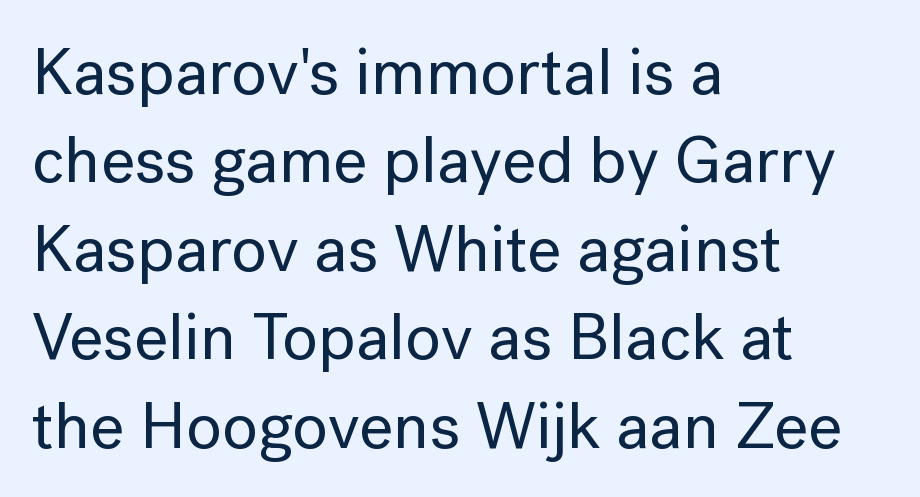
{"serif": "no", "italic": "no", "width": "normal", "stroke_contrast": "low", "x_height": "medium", "monospaced": "no", "underline": "no", "align": "left", "line_spacing": "normal", "line_spacing_ratio": 1.34, "letter_spacing": "normal", "letter_spacing_em": 0.0, "glyph_px": 66}
